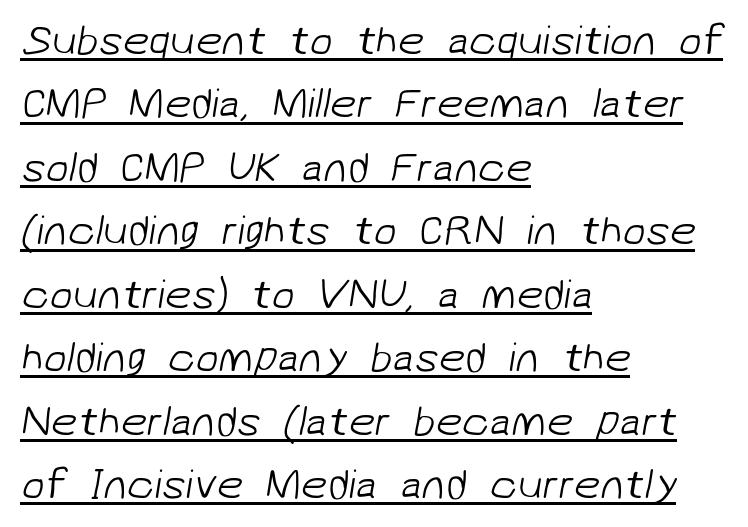
The line-height multiplier appears to be the usual default. The gaps between neighbouring characters are ordinary and unremarkable. This rendering uses left alignment, leaving the right contour irregular. The glyphs are accompanied by a horizontal stroke just below them. Is this a fixed-width face? No — the glyphs have proportional, varying widths. Classification — sans serif.
